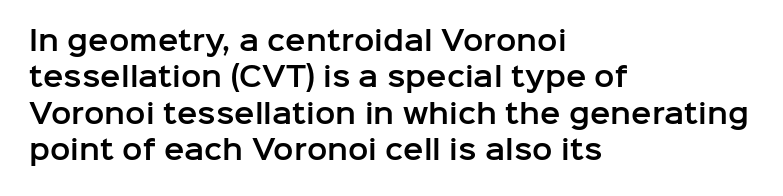
The image shows 27 px text type, upright; set left-aligned, normal line spacing (1.35x), normal letter spacing, not underlined.
